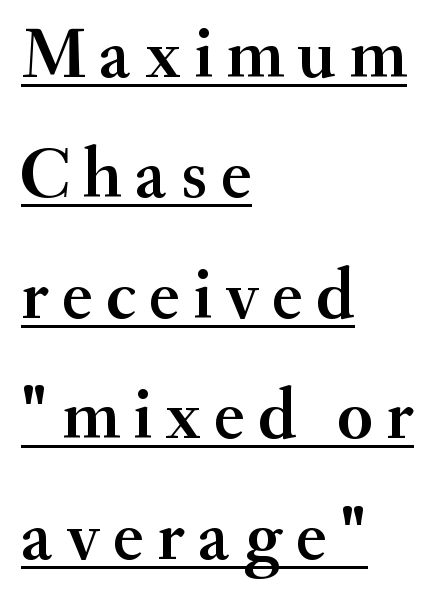
Q: Is the text italic (slanted)? A: No, it is upright.
Q: Is the typeface a serif or a sans-serif typeface? A: Serif.
Q: Is the text underlined? A: Yes.
Q: How is the paragraph aligned? A: Left-aligned.
Q: Is the spacing between lines tight, normal or loose? A: Normal.
Q: Width (condensed, normal, or wide)? A: Normal.
Q: Stroke contrast? A: Medium.
Q: x-height? A: Small.
Q: Monospaced? A: No.
